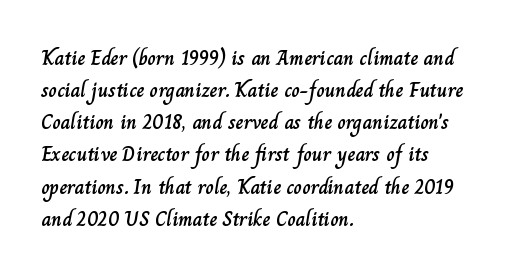
Layout note: lines flush left. The string is rendered with underlining switched off. The line texture is even and compact thanks to regular tracking. The space between consecutive lines is moderate.
